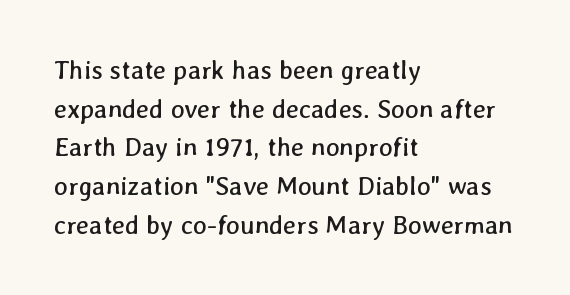
The passage shown stacks its lines at a standard gap. Underline: absent. The typesetter chose a ragged-right arrangement here. Weight class: somewhere from thin through regular.
